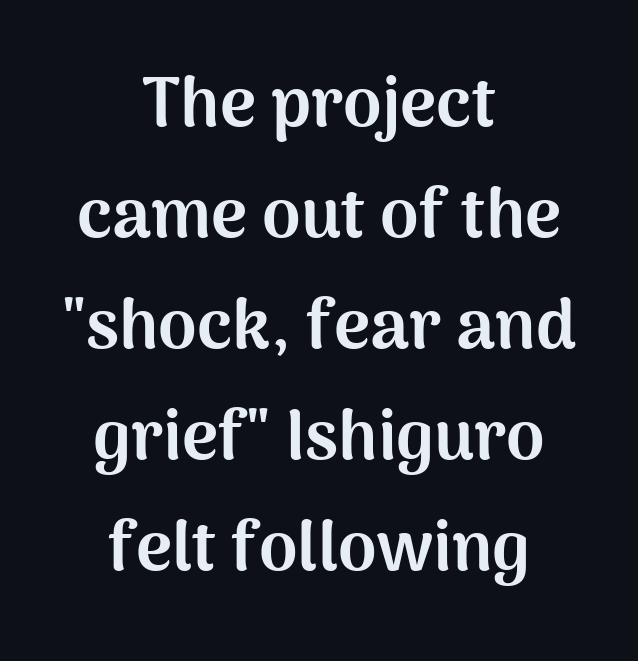
Letterform terminals end flat and unadorned throughout the passage. Any mark beneath the type? The region is blank. Regarding leading, the lines here are spaced in the standard way. Strong, thick strokes mark this as bold type. The paragraph has two soft edges and a firm central axis.
